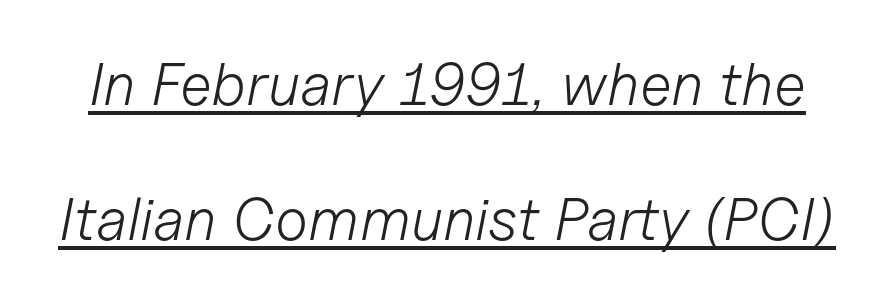
The passage shown leans; its letterforms are oblique. Glance below the letters and you will spot a drawn line. Note the varied advance widths — an 'i' is clearly narrower than an 'm'. The letters sit at their default tracking, neither squeezed nor spread.
